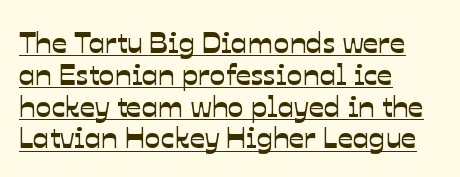
{"serif": "no", "width": "normal", "stroke_contrast": "low", "x_height": "medium", "monospaced": "no", "underline": "yes", "align": "left", "line_spacing": "tight", "line_spacing_ratio": 1.06, "letter_spacing": "normal", "letter_spacing_em": 0.0, "glyph_px": 30}
